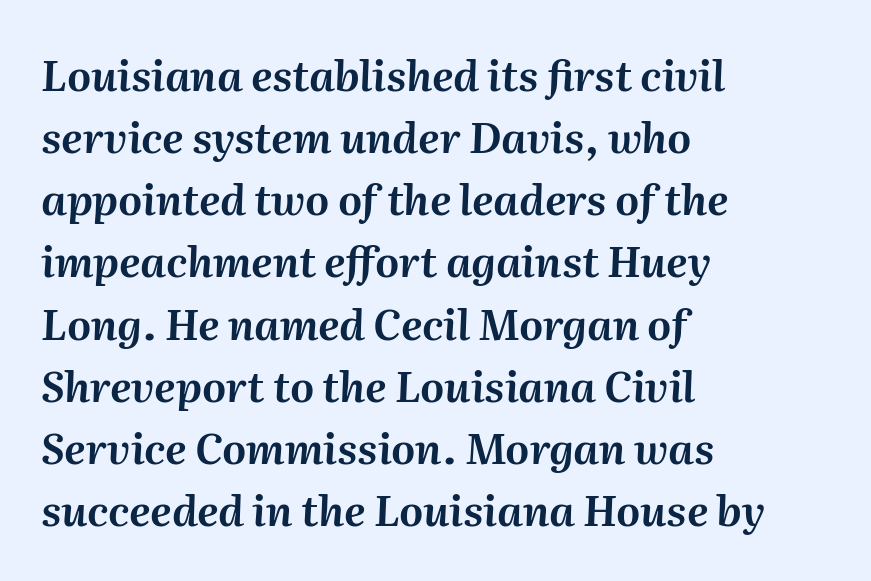
{"italic": "yes", "lean": "right", "slant_degrees": 2, "width": "normal", "stroke_contrast": "medium", "x_height": "medium", "monospaced": "no", "underline": "no", "align": "left", "line_spacing": "normal", "line_spacing_ratio": 1.48, "letter_spacing": "normal", "letter_spacing_em": 0.0, "glyph_px": 42}
